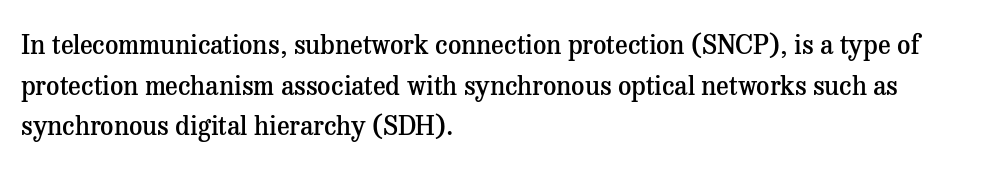
Q: Is the text bold? A: Semi-bold.
Q: Is the text italic (slanted)? A: No, it is upright.
Q: Is the text underlined? A: No.
Q: How is the paragraph aligned? A: Left-aligned.
Q: Is the spacing between letters normal or unusually wide? A: Normal.
Q: Is the spacing between lines tight, normal or loose? A: Normal.
